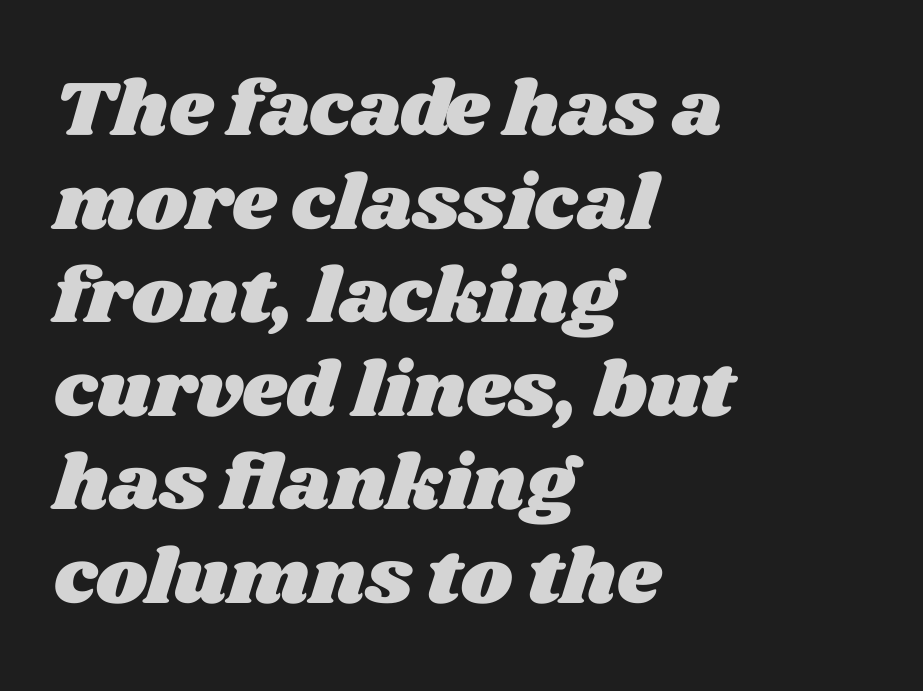
{"width": "wide", "stroke_contrast": "medium", "x_height": "large", "monospaced": "no", "underline": "no", "align": "left", "line_spacing_ratio": 1.2, "letter_spacing": "normal", "letter_spacing_em": 0.0, "glyph_px": 78}
